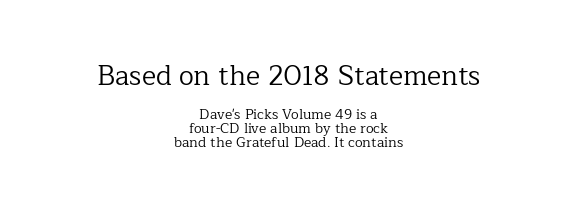
Q: Is the text bold? A: No.
Q: Is the text italic (slanted)? A: No, it is upright.
Q: Is the text underlined? A: No.
Q: How is the paragraph aligned? A: Centered.
Q: Is the spacing between letters normal or unusually wide? A: Normal.
Q: Is the spacing between lines tight, normal or loose? A: Tight.
Q: Which block of text is set in a larger size, the first (top) or the second (bottom)? A: The first (top) one.
